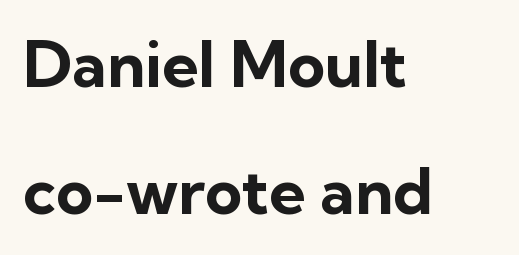
Font category for this specimen: sans-serif. Descender tails drop into unmarked territory. A great deal of white space separates one row of letters from the next. Think of a printed novel: that variable character pitch is what you see here.
